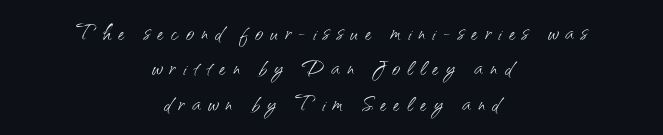
Q: Is the text bold? A: No.
Q: Is the text italic (slanted)? A: Yes.
Q: Is the typeface a serif or a sans-serif typeface? A: Sans-serif.
Q: Is the text underlined? A: No.
Q: How is the paragraph aligned? A: Centered.
Q: Is the spacing between letters normal or unusually wide? A: Unusually wide.
Q: Is the spacing between lines tight, normal or loose? A: Normal.
Q: Width (condensed, normal, or wide)? A: Normal.
Q: Stroke contrast? A: Medium.
Q: x-height? A: Small.
Q: Monospaced? A: No.
